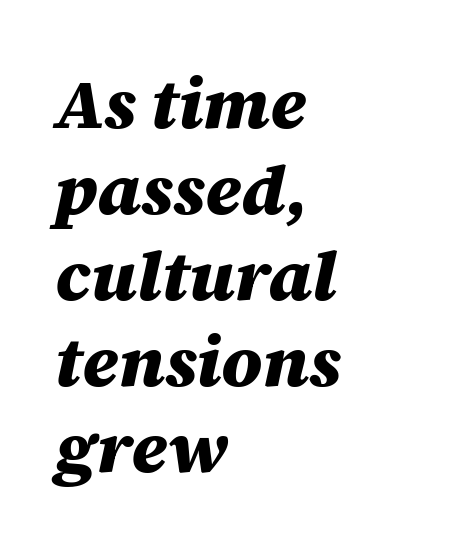
Unmarked baselines from the first word to the last. The passage shown is typed in a proportional face where columns would drift. The ragged edge is on the right, which tells us the setting is flush left. Stroke thickness is high; the sample reads as a true bold. The type is set solid horizontally, with unmodified tracking. Posture: slanted.
